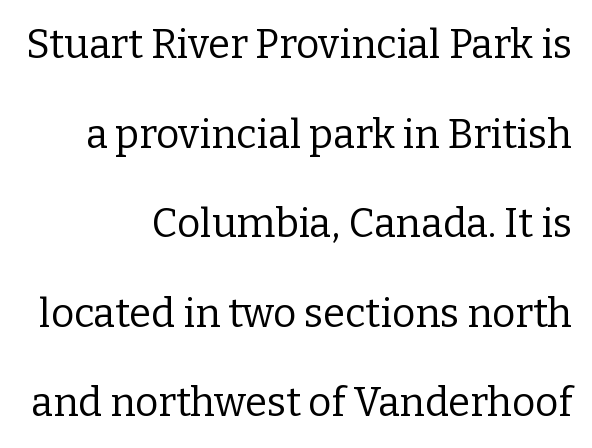
The text was rendered using a seriffed face with decorative stroke endings. The typesetter chose a ragged-left arrangement here. Vertical stems look standard width or narrower in stroke. Rule under the text: the space is simply empty. The letters sit at their default tracking, neither squeezed nor spread. Spacing verdict: proportional, widths tailored to each character.
